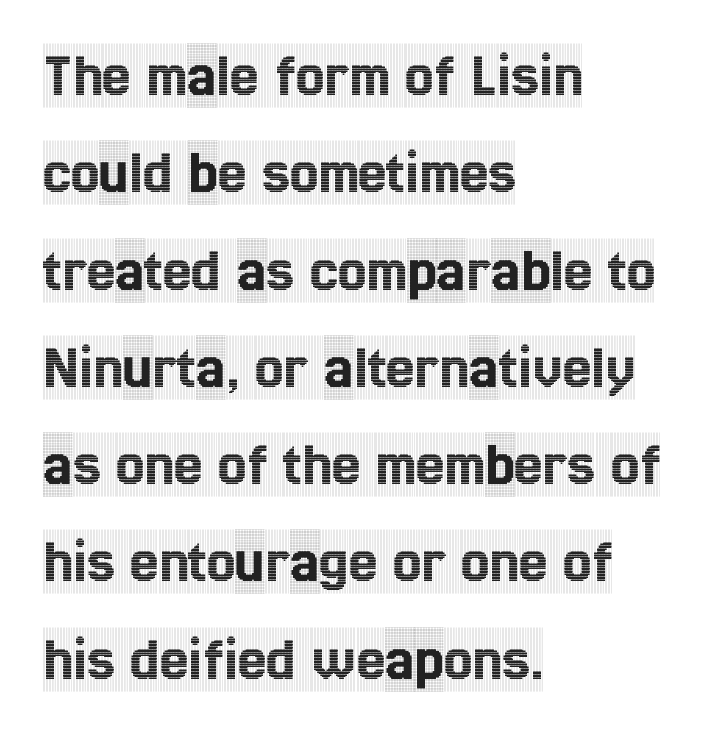
Q: Is the text italic (slanted)? A: No, it is upright.
Q: Is the typeface a serif or a sans-serif typeface? A: Serif.
Q: Is the text underlined? A: No.
Q: How is the paragraph aligned? A: Left-aligned.
Q: Is the spacing between letters normal or unusually wide? A: Normal.
Q: Is the spacing between lines tight, normal or loose? A: Normal.
Q: Width (condensed, normal, or wide)? A: Condensed.
Q: x-height? A: Large.
Q: Monospaced? A: No.
